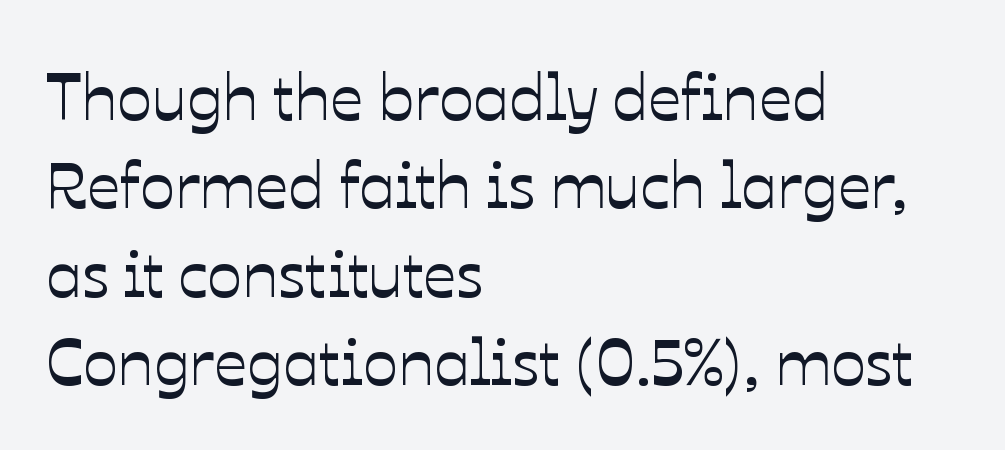
The image shows 65 px text type, upright; set left-aligned, normal line spacing (1.36x), normal letter spacing, not underlined; low stroke contrast and a medium x-height.
